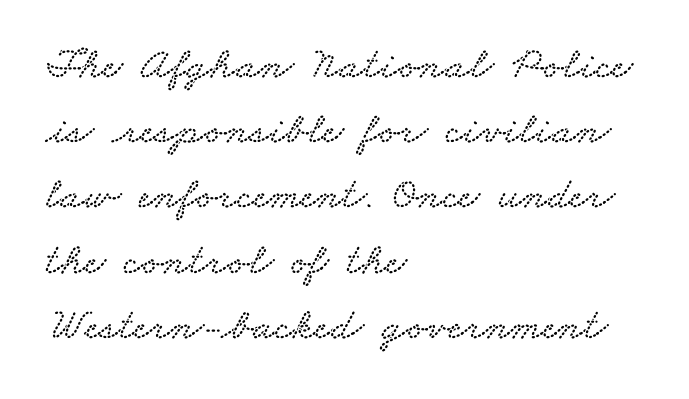
Examine the stroke ends and you'll spot serifs. This rendering features lettering with no underline. The setting favours the left margin, as ordinary paragraphs usually do. How are the letters spaced? Ordinarily, with no added tracking. Looks like regular typesetting: each glyph gets only the width it needs. Quick note: interline space is typical.
